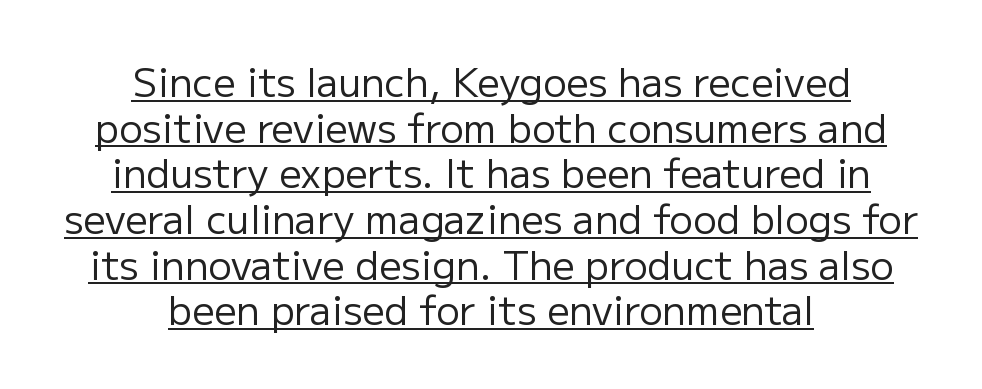
Q: Is the text bold? A: No.
Q: Is the text italic (slanted)? A: No, it is upright.
Q: Is the typeface a serif or a sans-serif typeface? A: Sans-serif.
Q: Is the text underlined? A: Yes.
Q: How is the paragraph aligned? A: Centered.
Q: Is the spacing between letters normal or unusually wide? A: Normal.
Q: Width (condensed, normal, or wide)? A: Normal.
Q: Stroke contrast? A: Low.
Q: x-height? A: Medium.
Q: Monospaced? A: No.
